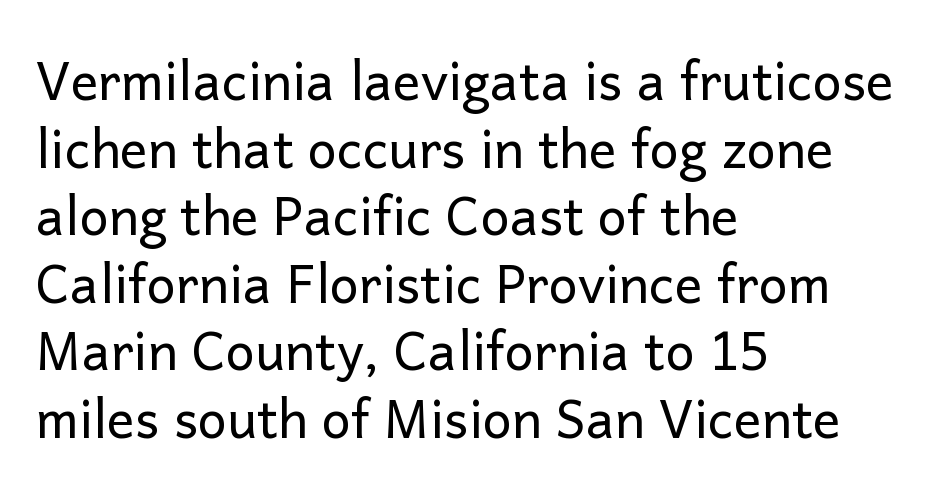
The image shows 52 px regular-weight sans-serif type, upright; set left-aligned, normal line spacing (1.3x), normal letter spacing, not underlined; low stroke contrast and a medium x-height.
